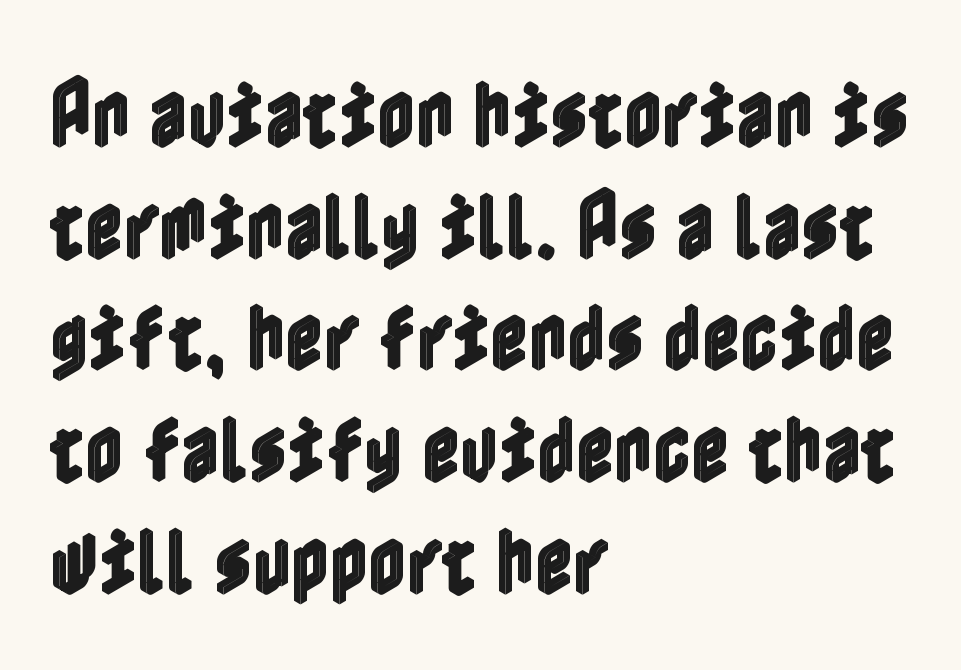
The image shows 74 px condensed type, upright; set left-aligned, normal line spacing (1.51x), normal letter spacing, not underlined; a medium x-height.
